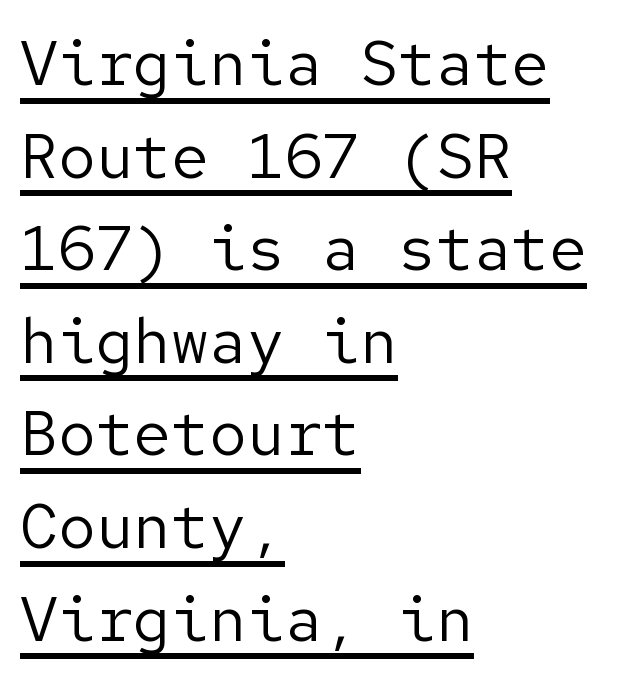
Q: Is the text bold? A: No.
Q: Is the text italic (slanted)? A: No, it is upright.
Q: Is the typeface a serif or a sans-serif typeface? A: Sans-serif.
Q: Is the text underlined? A: Yes.
Q: How is the paragraph aligned? A: Left-aligned.
Q: Is the spacing between letters normal or unusually wide? A: Normal.
Q: Is the spacing between lines tight, normal or loose? A: Normal.
Q: Width (condensed, normal, or wide)? A: Normal.
Q: Stroke contrast? A: Low.
Q: x-height? A: Medium.
